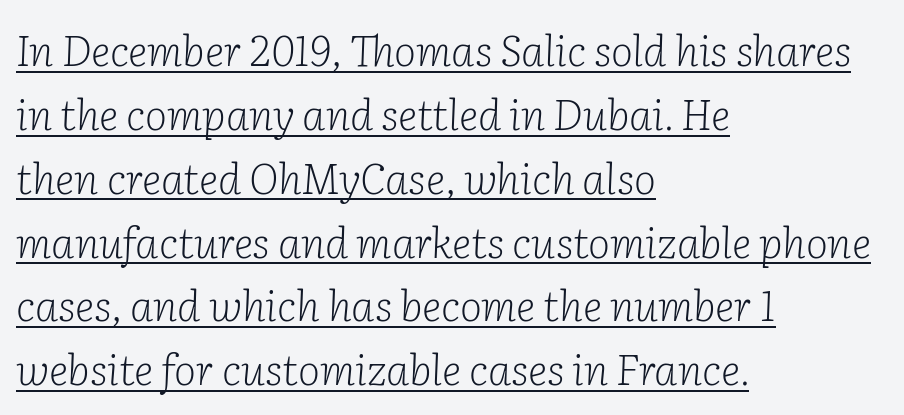
Baseline-to-baseline distance is the conventional proportion of letter height. The letterforms sit at book weight or below. Observe the ordinary spacing: letters are neighbours, not strangers. A classic flush-left, rag-right setting is used for this passage. Varying glyph widths throughout — classic text-font behaviour. A serif font was chosen for this passage.
